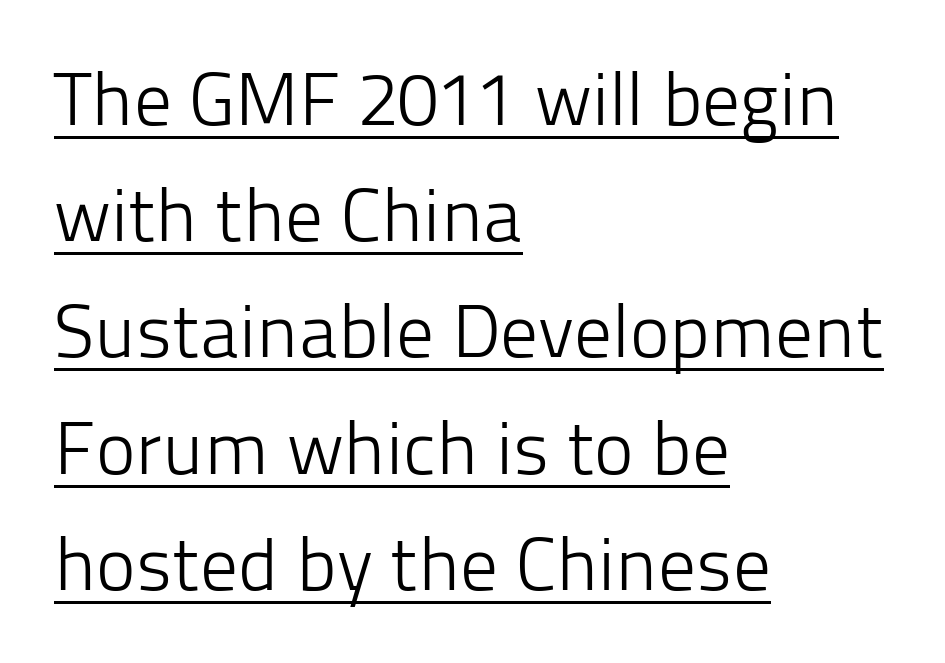
{"serif": "no", "italic": "no", "bold": "no", "weight": "light", "width": "normal", "stroke_contrast": "low", "x_height": "medium", "monospaced": "no", "underline": "yes", "align": "left", "line_spacing": "normal", "line_spacing_ratio": 1.55, "letter_spacing": "normal", "letter_spacing_em": 0.0, "glyph_px": 75}
